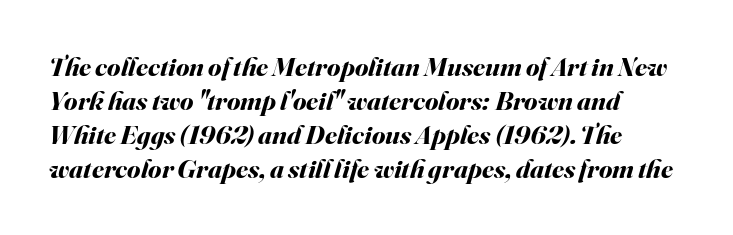
A typesetter would call this zero additional tracking. Plenty of ink on the page — the face is bold. Designer's note — italics engaged. Descenders are the only things crossing below the line.
